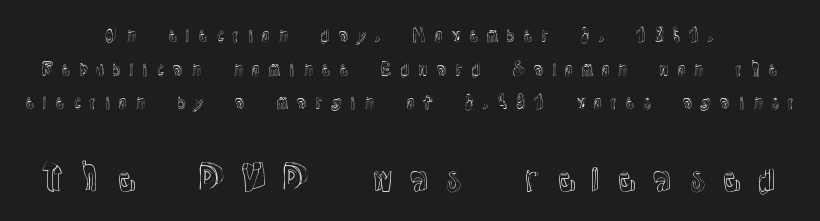
Reading top to bottom, the characters get bigger at the block break. Whoever set this chose breathing room over compactness in the vertical rhythm. You could not count columns in this text — the font is proportionally spaced. Clear beneath every line of the passage.
